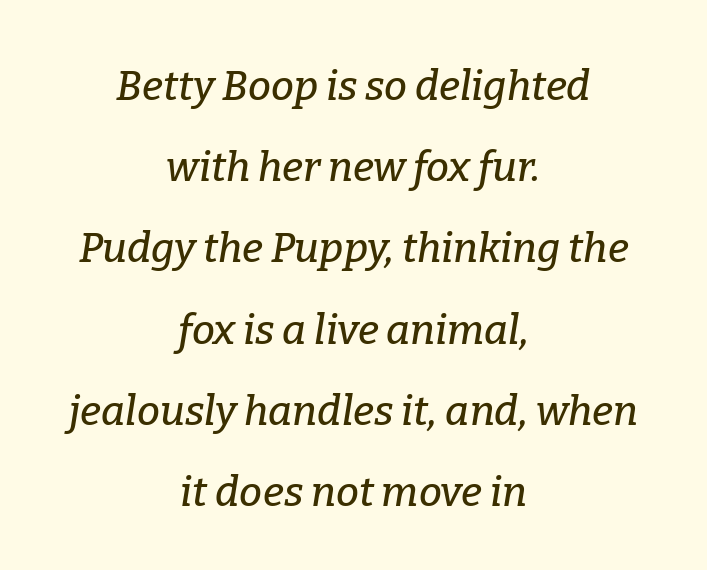
Q: Is the text italic (slanted)? A: Yes, it leans right by about 9 degrees.
Q: Is the typeface a serif or a sans-serif typeface? A: Serif.
Q: Is the text underlined? A: No.
Q: How is the paragraph aligned? A: Centered.
Q: Is the spacing between letters normal or unusually wide? A: Normal.
Q: Is the spacing between lines tight, normal or loose? A: Loose.
Q: Width (condensed, normal, or wide)? A: Normal.
Q: Stroke contrast? A: Low.
Q: x-height? A: Medium.
Q: Monospaced? A: No.
